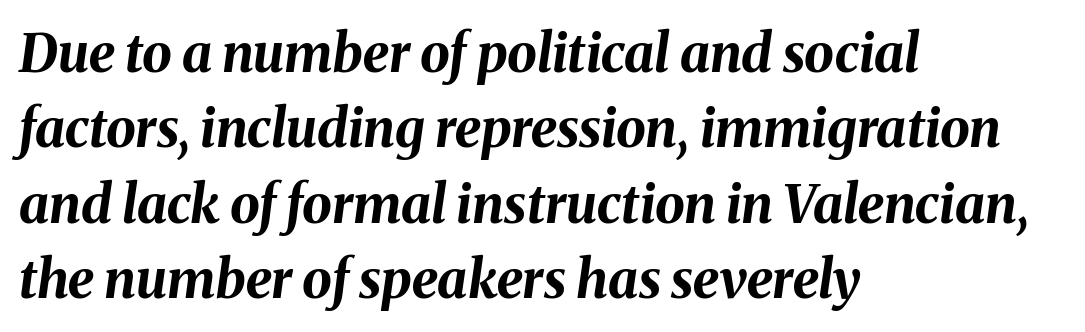
These lines are set flush left with a ragged right edge. A typesetter would call this proportional, since set widths differ per character. Nobody touched the tracking dial on this one. The line-height multiplier appears to be the usual default. Check under the words: just untouched page. Characters are canted at an angle relative to the baseline's perpendicular.
